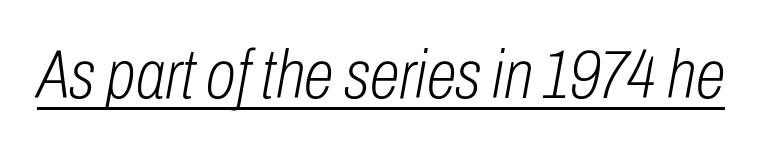
{"italic": "yes", "lean": "right", "slant_degrees": 10, "bold": "no", "weight": "light", "width": "condensed", "stroke_contrast": "low", "x_height": "medium", "monospaced": "no", "underline": "yes", "letter_spacing": "normal", "letter_spacing_em": 0.0, "glyph_px": 69}
